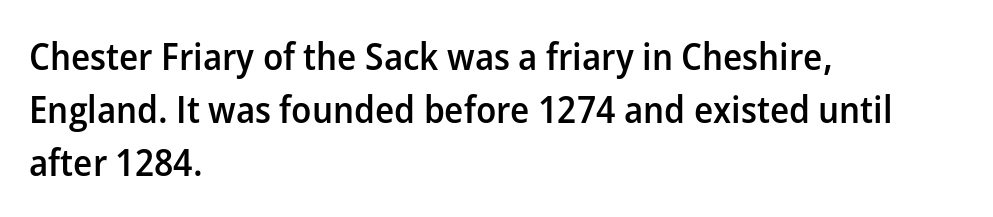
The image shows 38 px semibold sans-serif type, upright; set left-aligned, normal line spacing (1.4x), normal letter spacing, not underlined; low stroke contrast and a medium x-height.
